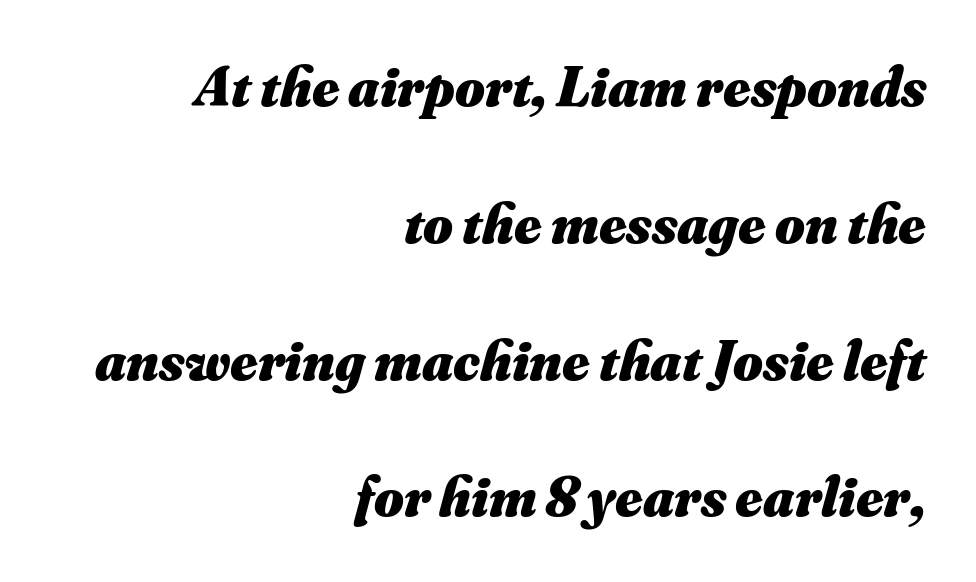
{"italic": "yes", "lean": "right", "slant_degrees": 16, "bold": "yes", "weight": "heavy", "width": "normal", "stroke_contrast": "medium", "x_height": "small", "monospaced": "no", "underline": "no", "align": "right", "line_spacing": "loose", "line_spacing_ratio": 2.4, "letter_spacing": "normal", "letter_spacing_em": 0.0, "glyph_px": 57}
